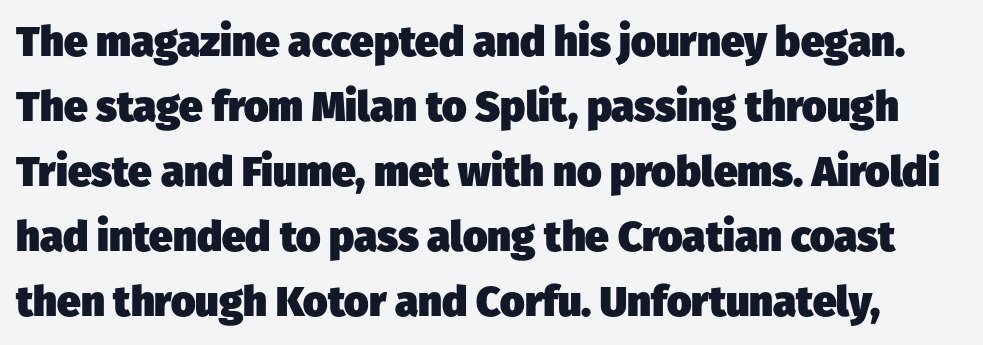
The image shows 42 px heavy sans-serif type; set normal line spacing (1.55x), normal letter spacing, not underlined; low stroke contrast and a medium x-height.
